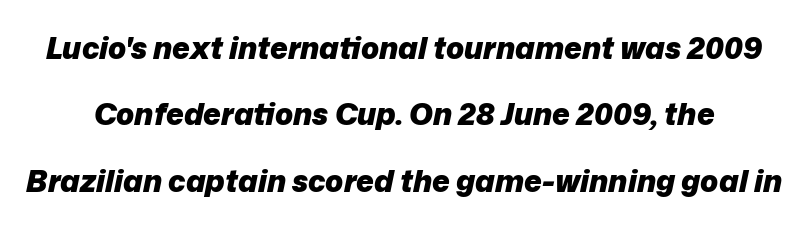
The image shows 30 px heavy type, italic (leaning right); set loose line spacing (2.21x), normal letter spacing, not underlined; low stroke contrast and a medium x-height.
